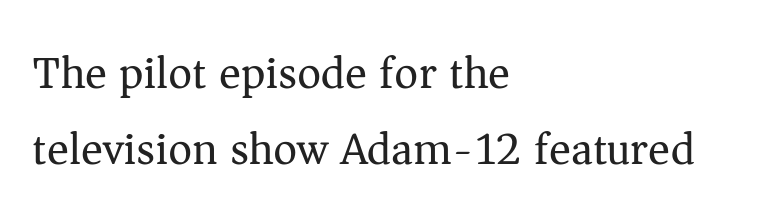
The image shows 46 px regular-weight serif type, upright; set left-aligned, normal line spacing (1.65x), normal letter spacing, not underlined; medium stroke contrast and a medium x-height.
